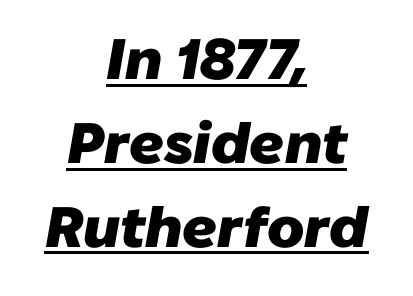
The image shows 57 px heavy sans-serif type; set centered, normal line spacing (1.47x), normal letter spacing, underlined; low stroke contrast and a medium x-height.
